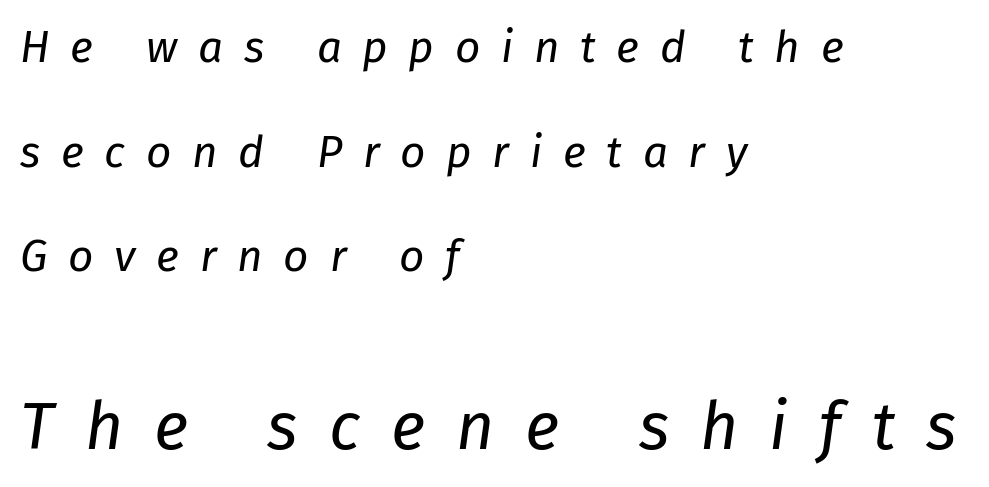
Spacing verdict: proportional, widths tailored to each character. The words here are not underlined. There is plenty of visible air inserted between adjacent glyphs. Typesetter's note — lower block bumped up in size, upper block left smaller.
